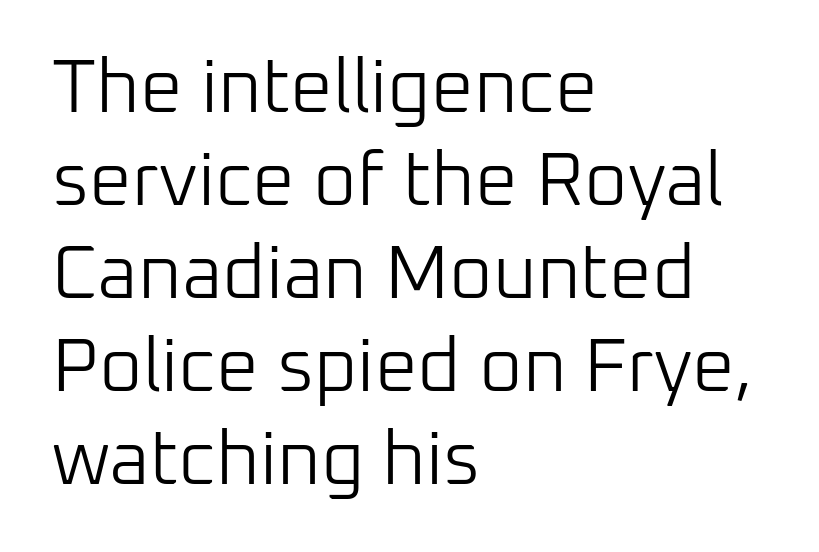
Q: Is the text bold? A: No.
Q: Is the text italic (slanted)? A: No, it is upright.
Q: Is the typeface a serif or a sans-serif typeface? A: Sans-serif.
Q: Is the text underlined? A: No.
Q: How is the paragraph aligned? A: Left-aligned.
Q: Is the spacing between letters normal or unusually wide? A: Normal.
Q: Width (condensed, normal, or wide)? A: Normal.
Q: Stroke contrast? A: Low.
Q: x-height? A: Medium.
Q: Monospaced? A: No.
